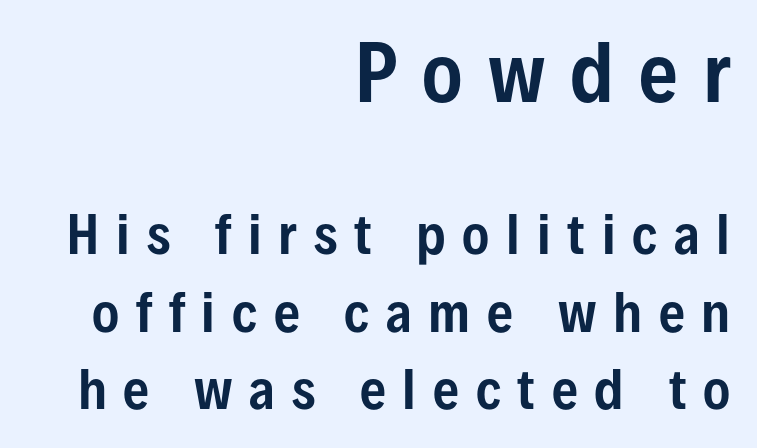
A typesetter would call this leading conventional body-copy spacing. The setting favours the right margin, as signatures and pull-quotes sometimes do. Unlike a traditional serif, this face leaves its strokes unadorned. Spacing verdict: proportional, widths tailored to each character. Nobody drew a line under any word here.
